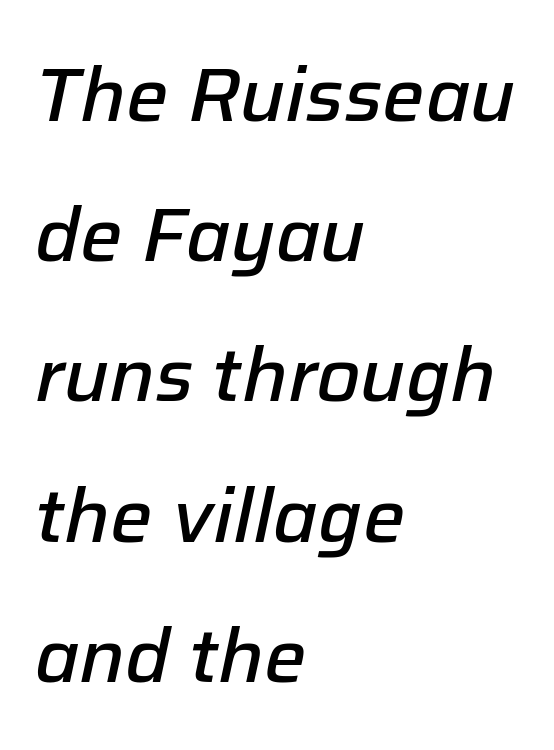
Q: Is the text bold? A: Semi-bold.
Q: Is the text italic (slanted)? A: Yes, it leans right by about 12 degrees.
Q: Is the text underlined? A: No.
Q: How is the paragraph aligned? A: Left-aligned.
Q: Is the spacing between letters normal or unusually wide? A: Normal.
Q: Width (condensed, normal, or wide)? A: Normal.
Q: Stroke contrast? A: Low.
Q: x-height? A: Medium.
Q: Monospaced? A: No.
